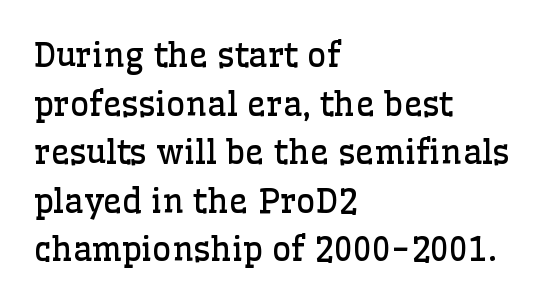
Caption: face not bold, strokes unweighted. The font's upright variant was chosen for this text. Short and long lines alike share a common starting point at left. The passage shown is typed in a proportional face where columns would drift. Examine the stroke ends and you'll spot serifs.
